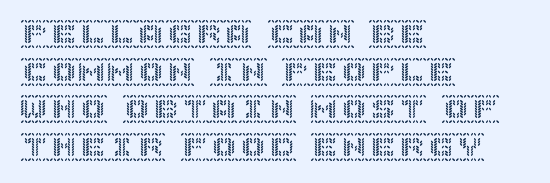
Q: Is the text italic (slanted)? A: No, it is upright.
Q: Is the text underlined? A: No.
Q: How is the paragraph aligned? A: Left-aligned.
Q: Is the spacing between letters normal or unusually wide? A: Normal.
Q: Is the spacing between lines tight, normal or loose? A: Normal.
Q: Width (condensed, normal, or wide)? A: Normal.
Q: x-height? A: Large.
